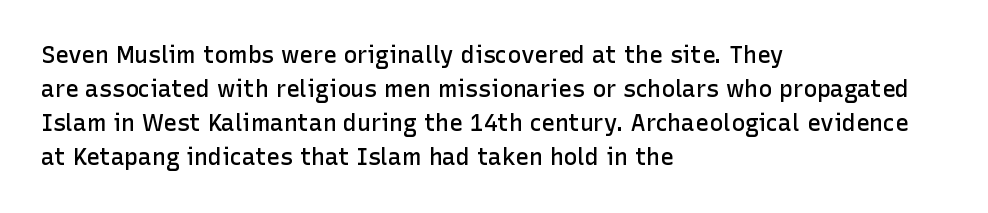
Q: Is the text bold? A: Semi-bold.
Q: Is the text italic (slanted)? A: No, it is upright.
Q: Is the text underlined? A: No.
Q: How is the paragraph aligned? A: Left-aligned.
Q: Is the spacing between letters normal or unusually wide? A: Normal.
Q: Is the spacing between lines tight, normal or loose? A: Normal.
